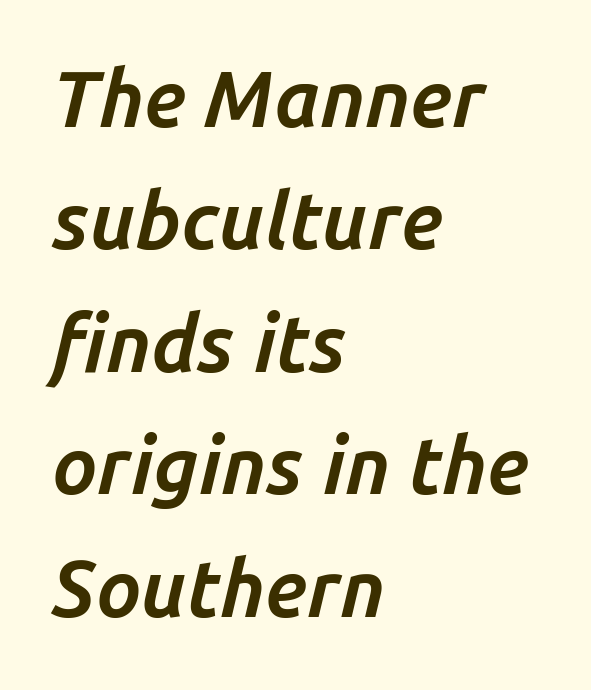
{"italic": "yes", "lean": "right", "slant_degrees": 14, "bold": "yes", "weight": "bold", "width": "normal", "stroke_contrast": "low", "x_height": "medium", "monospaced": "no", "underline": "no", "align": "left", "line_spacing": "normal", "line_spacing_ratio": 1.55, "letter_spacing": "normal", "letter_spacing_em": 0.0, "glyph_px": 79}
